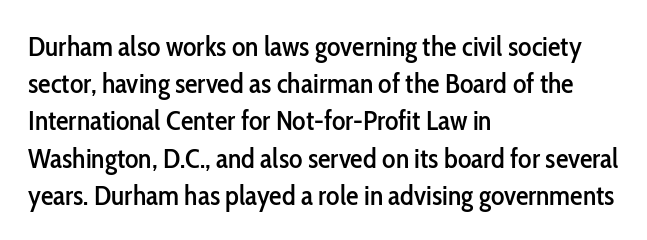
No extra tracking has been applied to these lines. You could not count columns in this text — the font is proportionally spaced. In terms of leading, this rendering sits right in the middle. Quick note: not italic, upright.
